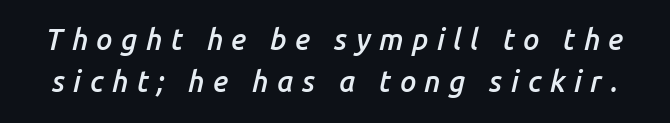
Tracking here is generous; glyphs stand well apart from one another. Posture: slanted. Quick note: interline space is typical. Set as a demibold, roughly 600 on the weight scale.
